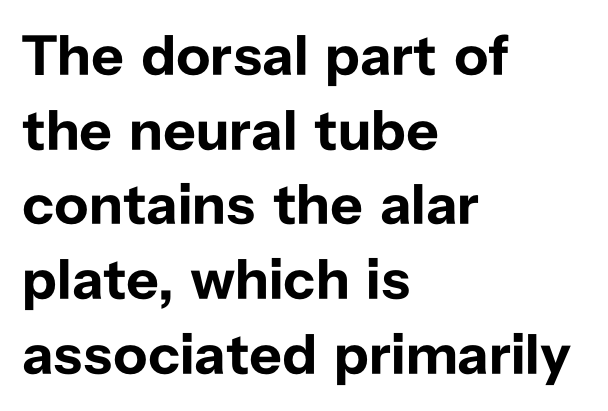
Q: Is the text bold? A: Yes.
Q: Is the text italic (slanted)? A: No, it is upright.
Q: Is the typeface a serif or a sans-serif typeface? A: Sans-serif.
Q: Is the text underlined? A: No.
Q: How is the paragraph aligned? A: Left-aligned.
Q: Is the spacing between letters normal or unusually wide? A: Normal.
Q: Is the spacing between lines tight, normal or loose? A: Normal.
Q: Width (condensed, normal, or wide)? A: Normal.
Q: Stroke contrast? A: Low.
Q: x-height? A: Medium.
Q: Monospaced? A: No.
